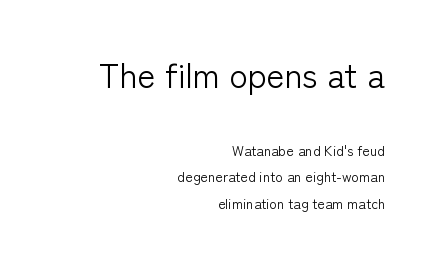
{"serif": "no", "italic": "no", "bold": "no", "weight": "light", "width": "normal", "stroke_contrast": "low", "x_height": "medium", "monospaced": "no", "underline": "no", "align": "right", "line_spacing_ratio": 1.88, "letter_spacing": "normal", "letter_spacing_em": 0.0, "larger_block": "first", "size_ratio": 2.43, "glyph_px": 34}
